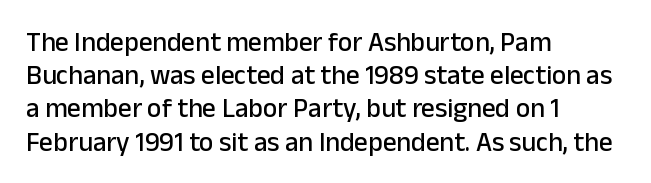
Q: Is the text italic (slanted)? A: No, it is upright.
Q: Is the text underlined? A: No.
Q: How is the paragraph aligned? A: Left-aligned.
Q: Is the spacing between letters normal or unusually wide? A: Normal.
